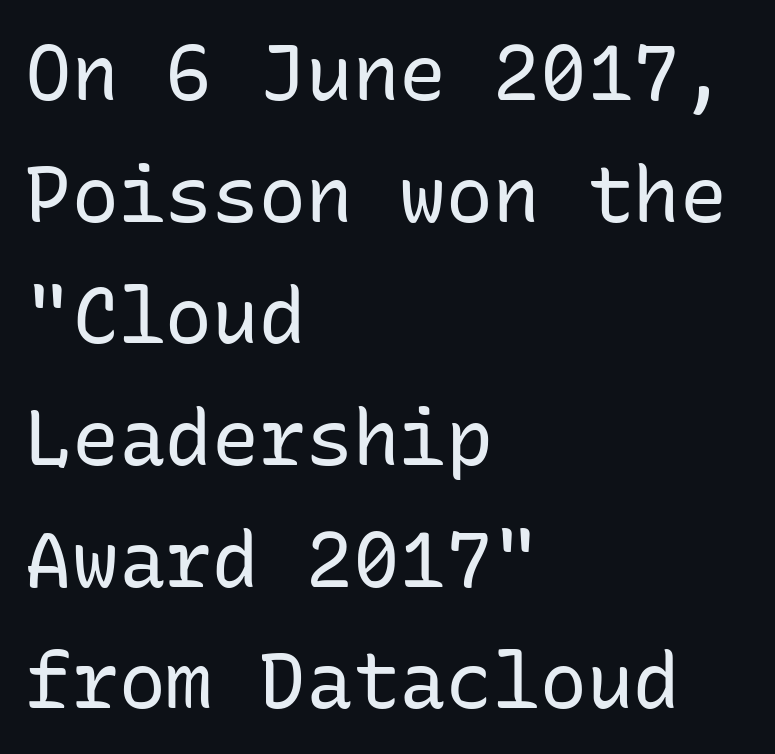
Which margin do the lines hug? The left one — the right edge is uneven. This sample has the even, mechanical cadence of fixed-width lettering. Weight: not bold — regular or lighter. A sans-serif font was chosen for this passage. The line-height multiplier appears to be the usual default. This is the regular roman posture of the typeface.
